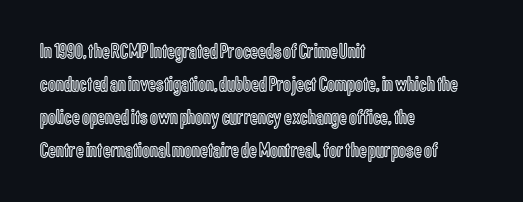
Q: Is the text italic (slanted)? A: No, it is upright.
Q: Is the text underlined? A: No.
Q: How is the paragraph aligned? A: Left-aligned.
Q: Is the spacing between letters normal or unusually wide? A: Normal.
Q: Is the spacing between lines tight, normal or loose? A: Normal.
